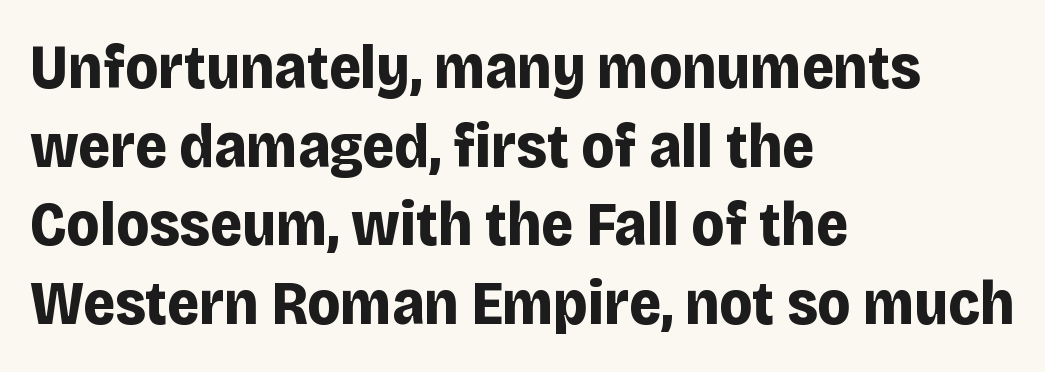
Q: Is the text bold? A: Yes.
Q: Is the text italic (slanted)? A: No, it is upright.
Q: Is the typeface a serif or a sans-serif typeface? A: Sans-serif.
Q: Is the text underlined? A: No.
Q: How is the paragraph aligned? A: Left-aligned.
Q: Is the spacing between letters normal or unusually wide? A: Normal.
Q: Is the spacing between lines tight, normal or loose? A: Normal.
Q: Width (condensed, normal, or wide)? A: Normal.
Q: Stroke contrast? A: Low.
Q: x-height? A: Large.
Q: Monospaced? A: No.
